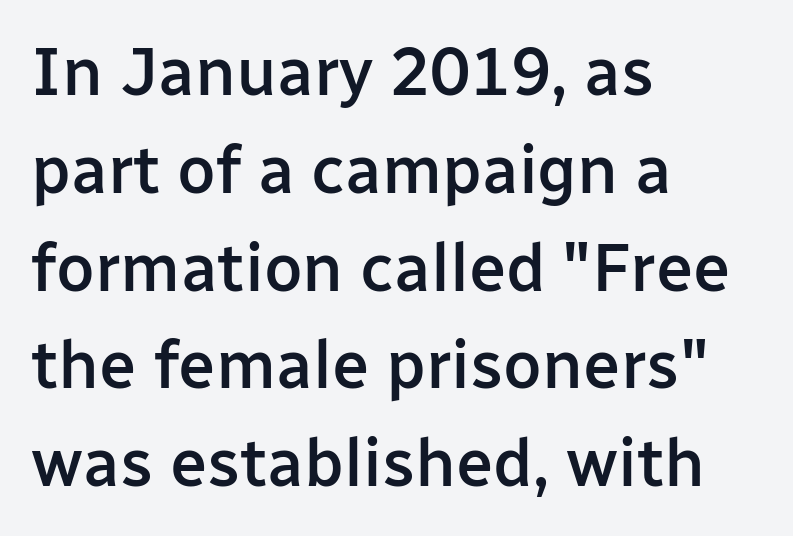
Q: Is the text bold? A: Semi-bold.
Q: Is the text italic (slanted)? A: No, it is upright.
Q: Is the typeface a serif or a sans-serif typeface? A: Sans-serif.
Q: Is the text underlined? A: No.
Q: How is the paragraph aligned? A: Left-aligned.
Q: Is the spacing between letters normal or unusually wide? A: Normal.
Q: Is the spacing between lines tight, normal or loose? A: Normal.
Q: Width (condensed, normal, or wide)? A: Normal.
Q: Stroke contrast? A: Low.
Q: x-height? A: Medium.
Q: Monospaced? A: No.
